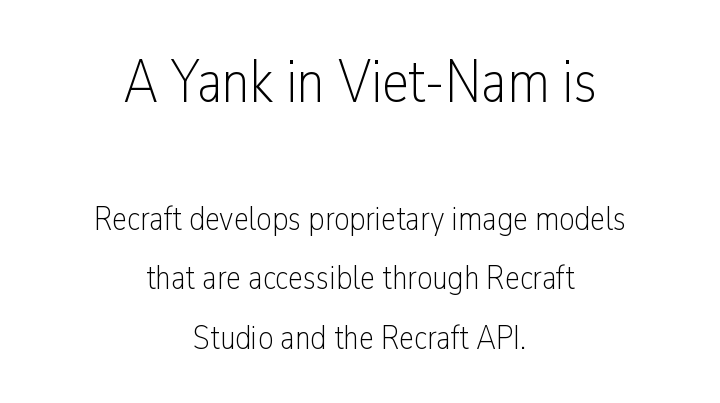
The image shows 60 px light, condensed sans-serif type, upright; set centered, line spacing 1.76x, normal letter spacing, not underlined; the first (top) block is 1.76x larger; low stroke contrast and a medium x-height.
